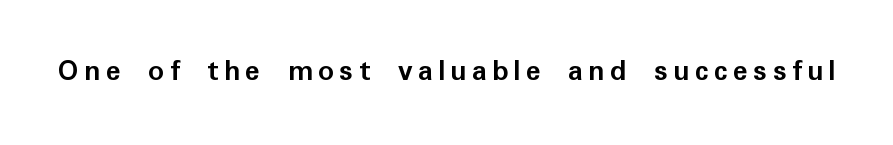
{"serif": "no", "italic": "no", "bold": "yes", "weight": "semibold", "width": "normal", "stroke_contrast": "low", "x_height": "medium", "monospaced": "no", "underline": "no", "glyph_px": 31}
